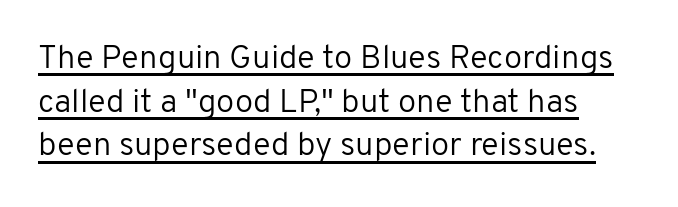
Q: Is the text bold? A: No.
Q: Is the text italic (slanted)? A: No, it is upright.
Q: Is the typeface a serif or a sans-serif typeface? A: Sans-serif.
Q: Is the text underlined? A: Yes.
Q: How is the paragraph aligned? A: Left-aligned.
Q: Is the spacing between letters normal or unusually wide? A: Normal.
Q: Is the spacing between lines tight, normal or loose? A: Normal.
Q: Width (condensed, normal, or wide)? A: Normal.
Q: Stroke contrast? A: Low.
Q: x-height? A: Medium.
Q: Monospaced? A: No.
